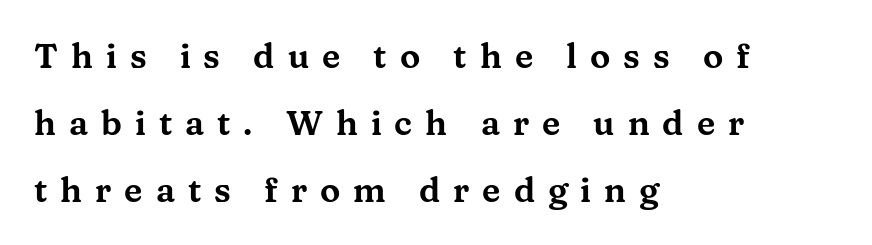
Proportional: the letters do not fall into vertical columns. Widely set lines give the paragraph a tall, airy silhouette. The passage shown has open, widely tracked lettering throughout. If you drew a ruler down the left edge, every line would touch it.
